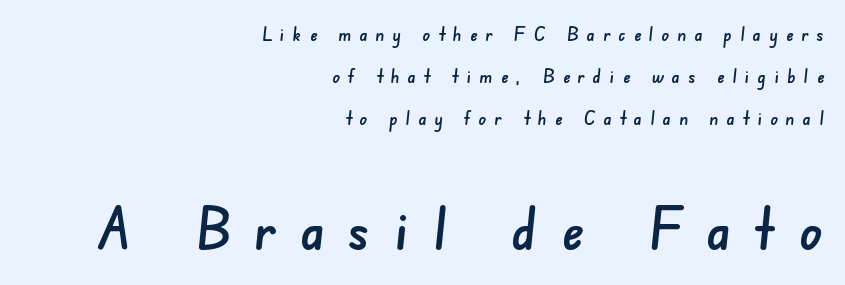
The image shows 57 px sans-serif type; set right-aligned, loose line spacing (2.2x), unusually wide letter spacing (+0.43 em), not underlined; the second (bottom) block is 3.0x larger; low stroke contrast and a small x-height.
